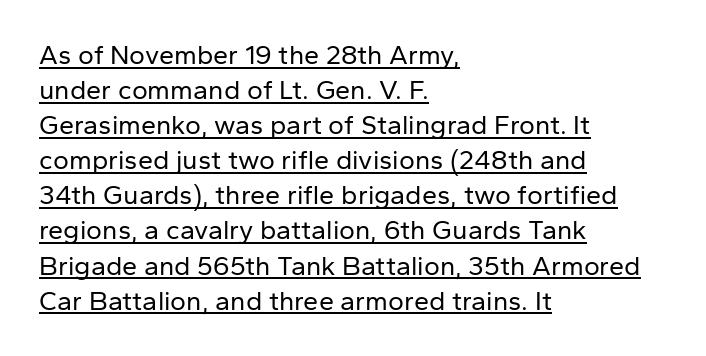
Q: Is the text bold? A: No.
Q: Is the text italic (slanted)? A: No, it is upright.
Q: Is the text underlined? A: Yes.
Q: How is the paragraph aligned? A: Left-aligned.
Q: Is the spacing between letters normal or unusually wide? A: Normal.
Q: Is the spacing between lines tight, normal or loose? A: Normal.
